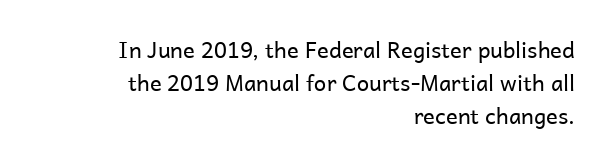
Q: Is the text bold? A: No.
Q: Is the text italic (slanted)? A: No, it is upright.
Q: Is the text underlined? A: No.
Q: How is the paragraph aligned? A: Right-aligned.
Q: Is the spacing between letters normal or unusually wide? A: Normal.
Q: Is the spacing between lines tight, normal or loose? A: Normal.
